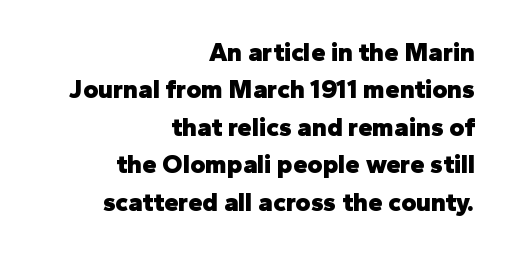
Q: Is the text bold? A: Yes.
Q: Is the text italic (slanted)? A: No, it is upright.
Q: Is the text underlined? A: No.
Q: How is the paragraph aligned? A: Right-aligned.
Q: Is the spacing between letters normal or unusually wide? A: Normal.
Q: Is the spacing between lines tight, normal or loose? A: Normal.
